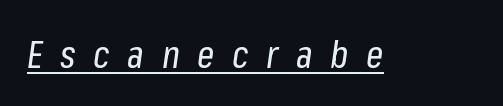
Q: Is the text bold? A: No.
Q: Is the text italic (slanted)? A: Yes, it leans right by about 8 degrees.
Q: Is the text underlined? A: Yes.
Q: Is the spacing between letters normal or unusually wide? A: Unusually wide.
Q: Width (condensed, normal, or wide)? A: Condensed.
Q: Stroke contrast? A: Low.
Q: x-height? A: Medium.
Q: Monospaced? A: No.
